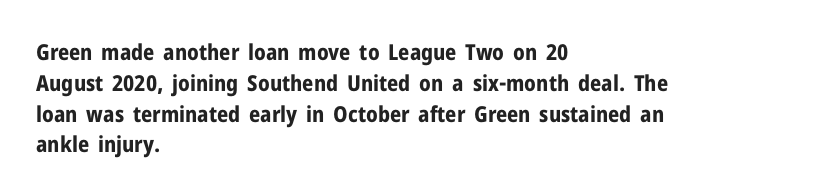
No italicization has been applied; the sample stays upright. The line-height multiplier appears to be the usual default. The face used here has the dense, thick strokes of a bold. Clear beneath every line of the passage. Each word holds together tightly as a unit, with standard inter-letter gaps. The typesetter chose a ragged-right arrangement here.
